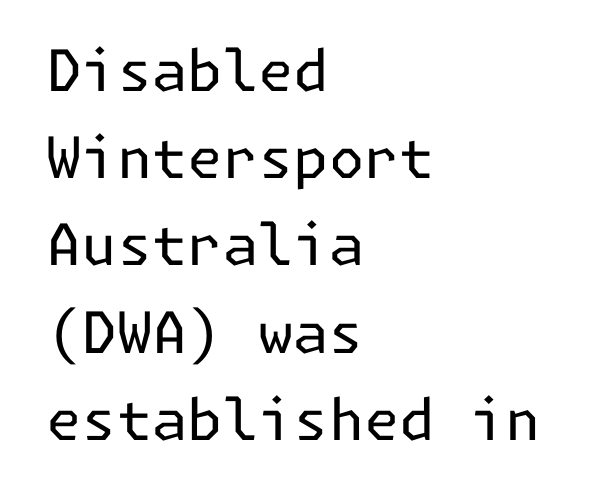
Q: Is the text bold? A: No.
Q: Is the text italic (slanted)? A: No, it is upright.
Q: Is the typeface a serif or a sans-serif typeface? A: Sans-serif.
Q: Is the text underlined? A: No.
Q: How is the paragraph aligned? A: Left-aligned.
Q: Is the spacing between letters normal or unusually wide? A: Normal.
Q: Is the spacing between lines tight, normal or loose? A: Normal.
Q: Width (condensed, normal, or wide)? A: Normal.
Q: Stroke contrast? A: Low.
Q: x-height? A: Medium.
